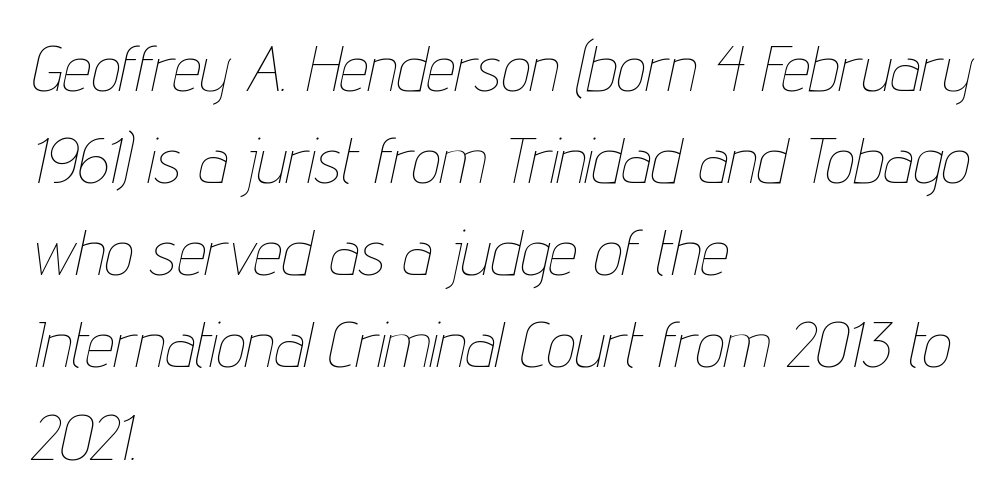
Tall strokes in this sample are angled rather than plumb. Is this a heavy cut? Hardly; it is regular or lighter. Reading down the column, the eye jumps a familiar distance to each next line. Here the designer chose a conventional face with non-uniform glyph widths.
